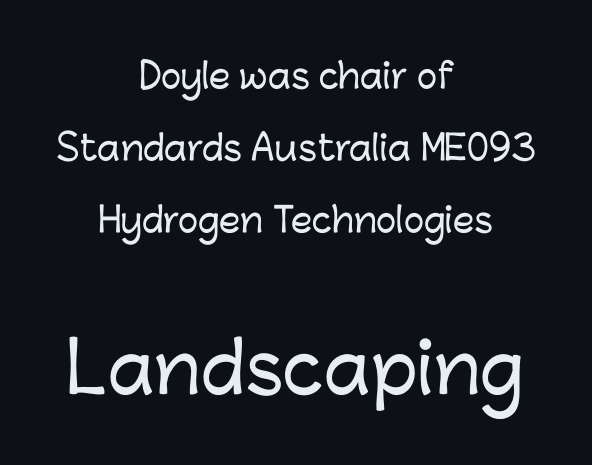
Q: Is the text italic (slanted)? A: No, it is upright.
Q: Is the typeface a serif or a sans-serif typeface? A: Sans-serif.
Q: Is the text underlined? A: No.
Q: How is the paragraph aligned? A: Centered.
Q: Is the spacing between letters normal or unusually wide? A: Normal.
Q: Is the spacing between lines tight, normal or loose? A: Loose.
Q: Which block of text is set in a larger size, the first (top) or the second (bottom)? A: The second (bottom) one.
Q: Width (condensed, normal, or wide)? A: Normal.
Q: Stroke contrast? A: Low.
Q: x-height? A: Medium.
Q: Monospaced? A: No.
